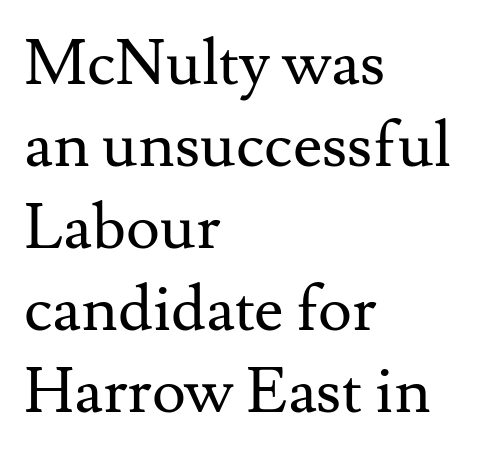
Q: Is the text bold? A: No.
Q: Is the text italic (slanted)? A: No, it is upright.
Q: Is the typeface a serif or a sans-serif typeface? A: Serif.
Q: Is the text underlined? A: No.
Q: How is the paragraph aligned? A: Left-aligned.
Q: Is the spacing between letters normal or unusually wide? A: Normal.
Q: Is the spacing between lines tight, normal or loose? A: Normal.
Q: Width (condensed, normal, or wide)? A: Normal.
Q: Stroke contrast? A: Medium.
Q: x-height? A: Small.
Q: Monospaced? A: No.
